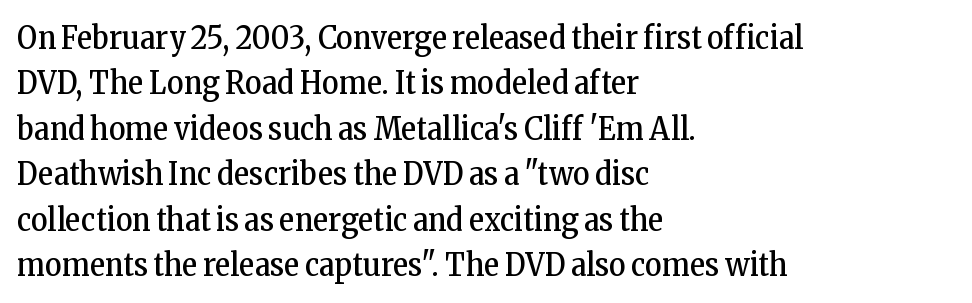
Characters follow at the spacing the type designer built in. Any mark beneath the type? The region is blank. Look at the bottom of the vertical strokes: they flare into serifs here. The rendering uses natural spacing where letterforms have individual widths.
